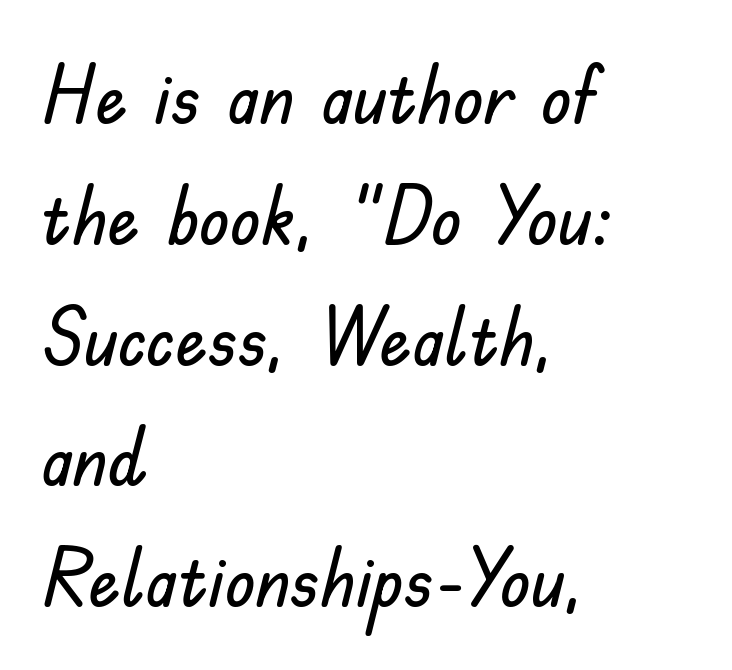
{"serif": "no", "width": "normal", "stroke_contrast": "low", "x_height": "small", "monospaced": "no", "underline": "no", "align": "left", "line_spacing": "normal", "line_spacing_ratio": 1.51, "letter_spacing": "normal", "letter_spacing_em": 0.0, "glyph_px": 80}
